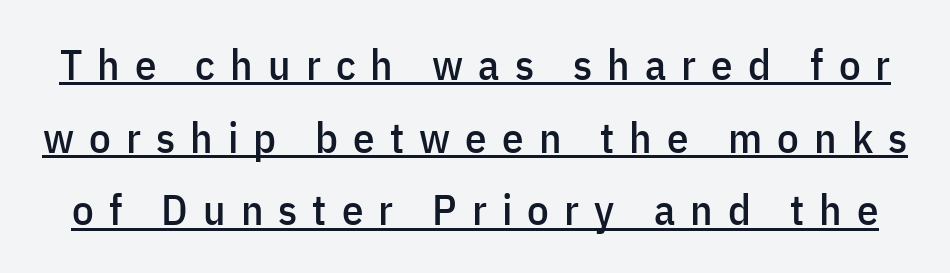
Q: Is the text italic (slanted)? A: No, it is upright.
Q: Is the typeface a serif or a sans-serif typeface? A: Sans-serif.
Q: Is the text underlined? A: Yes.
Q: Is the spacing between letters normal or unusually wide? A: Unusually wide.
Q: Is the spacing between lines tight, normal or loose? A: Normal.
Q: Width (condensed, normal, or wide)? A: Condensed.
Q: Stroke contrast? A: Low.
Q: x-height? A: Medium.
Q: Monospaced? A: No.
